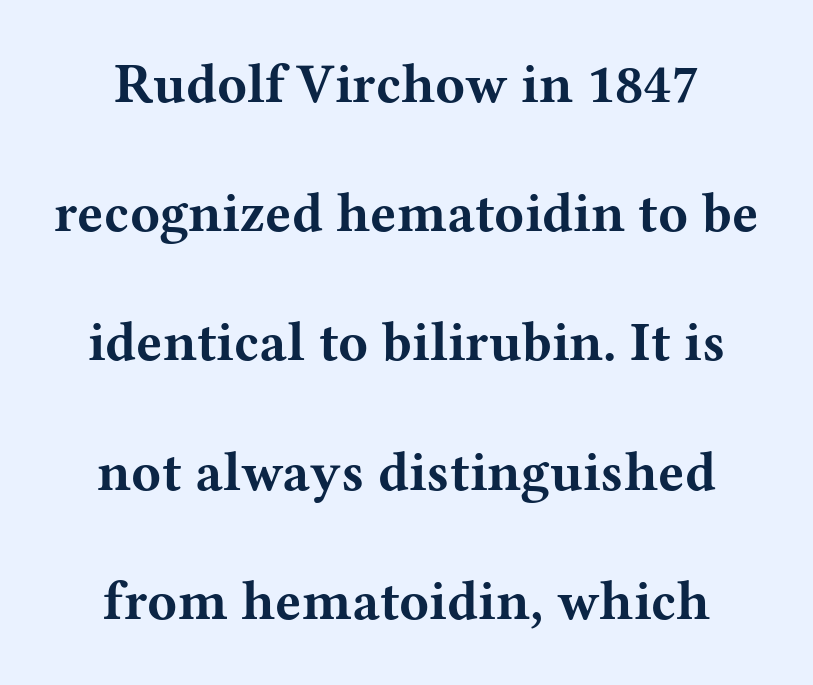
Standard letterfit; no display-style spreading of the glyphs. These lines carry a lot of weight — the face is fully bold. Reading down the column, the eye jumps a long way to each next line. You can tell it's not italic because the verticals are truly vertical. The characters display serif detailing at their extremities. Unmarked baselines from the first word to the last.
